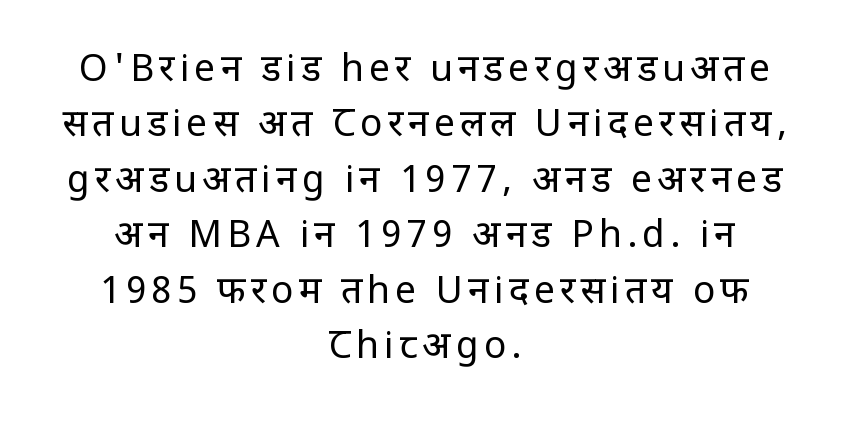
The text block is weighted toward neither margin, spreading evenly from the middle. Successive baselines arrive at the customary interval. The font's upright variant was chosen for this text. Here the designer chose a conventional face with non-uniform glyph widths. The foot of each line stays bare and open.
